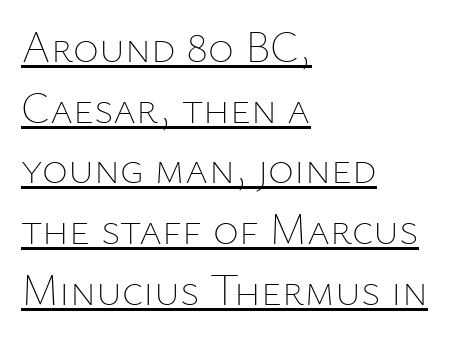
The image shows 44 px thin type, upright; set left-aligned, normal line spacing (1.38x), normal letter spacing, underlined; low stroke contrast and a medium x-height.
